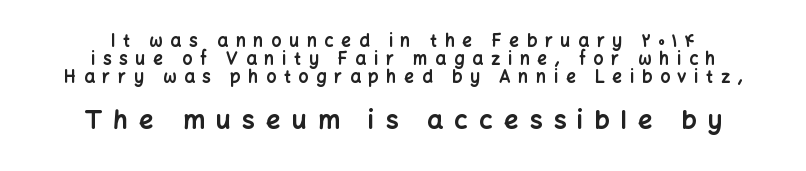
The image shows 25 px bold type, upright; set centered, tight line spacing (1.06x), unusually wide letter spacing (+0.46 em), not underlined; the second (bottom) block is 1.47x larger.
